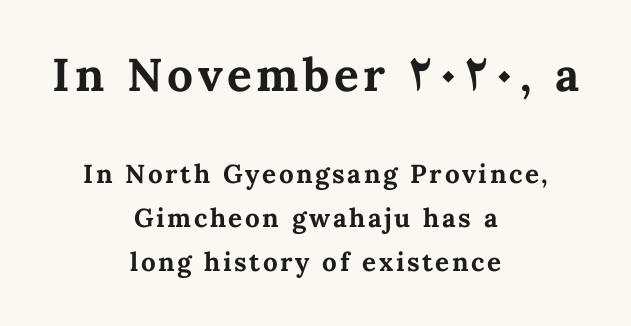
Q: Is the text bold? A: Yes.
Q: Is the text italic (slanted)? A: No, it is upright.
Q: Is the text underlined? A: No.
Q: How is the paragraph aligned? A: Centered.
Q: Is the spacing between lines tight, normal or loose? A: Normal.
Q: Which block of text is set in a larger size, the first (top) or the second (bottom)? A: The first (top) one.
Q: Width (condensed, normal, or wide)? A: Normal.
Q: Stroke contrast? A: Medium.
Q: x-height? A: Medium.
Q: Monospaced? A: No.
